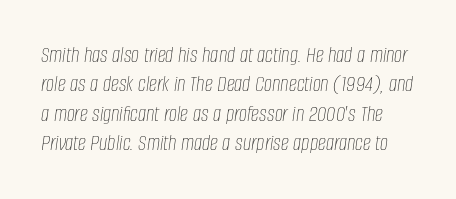
The image shows 23 px text type, italic (leaning right); set normal line spacing (1.28x), normal letter spacing, not underlined.
